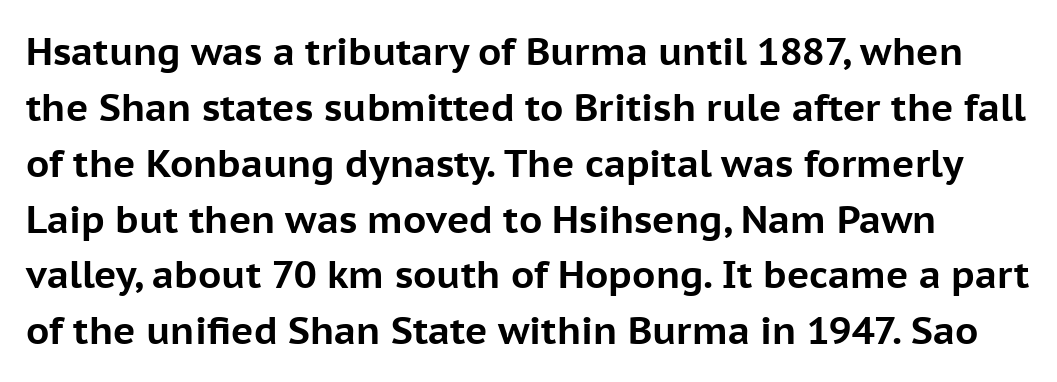
Each letter keeps its own natural width here, so spacing adapts to shape. In terms of letterspacing, this is plain default setting. What's the leading like? Ordinary, nothing unusual. Characters remain perfectly vertical along every line. Underlining? Definitely not there.
